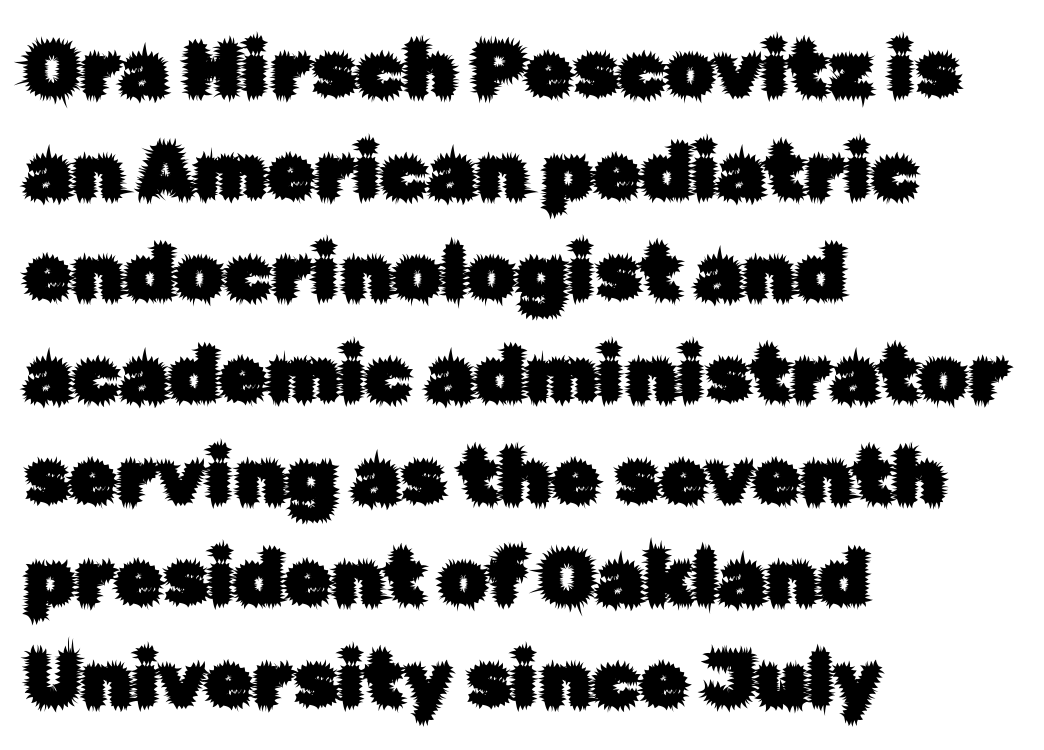
{"serif": "no", "italic": "no", "width": "normal", "stroke_contrast": "low", "x_height": "medium", "monospaced": "no", "underline": "no", "align": "left", "line_spacing": "normal", "line_spacing_ratio": 1.32, "letter_spacing": "normal", "letter_spacing_em": 0.0, "glyph_px": 77}
